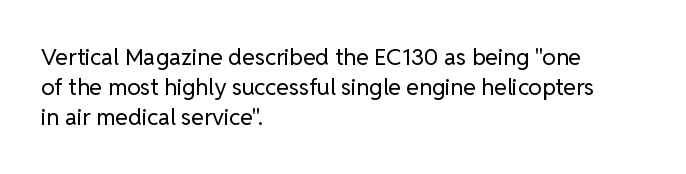
{"italic": "no", "bold": "no", "underline": "no", "align": "left", "line_spacing": "normal", "line_spacing_ratio": 1.31, "letter_spacing": "normal", "letter_spacing_em": 0.0, "glyph_px": 23}
